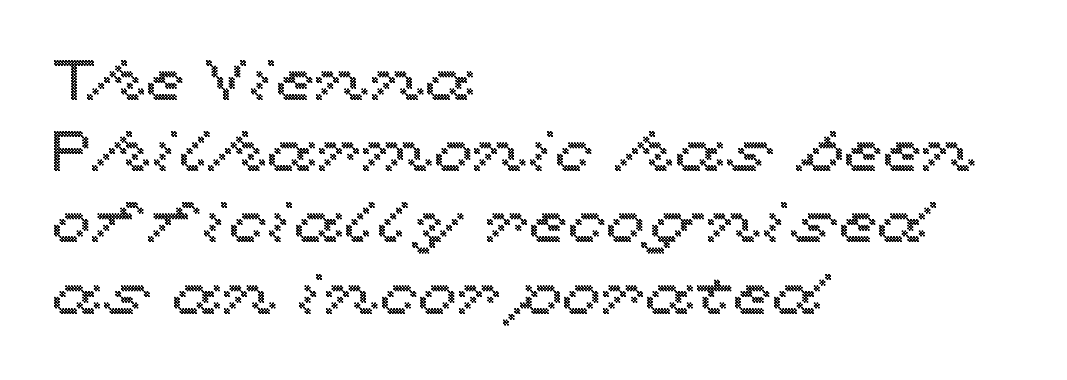
The image shows 57 px wide type; set left-aligned, normal line spacing (1.25x), normal letter spacing, not underlined; a medium x-height.
